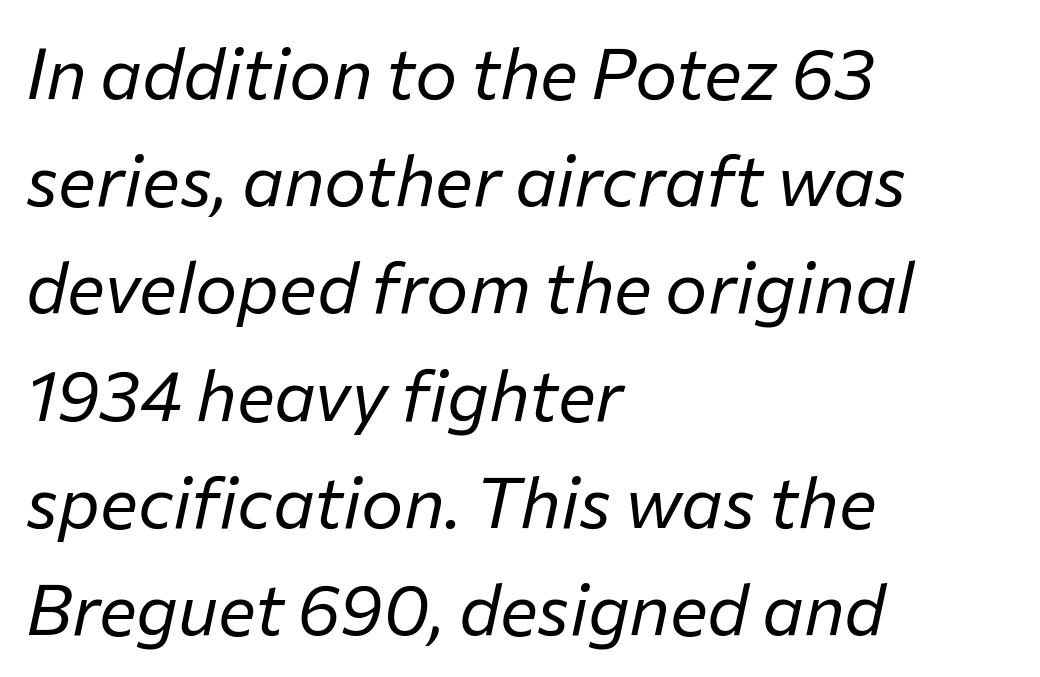
The letters are slanted; this is an italic face. The space between consecutive lines is moderate. The font sits on the lighter half of the weight spectrum, regular included. Words appear dense and cohesive because spacing is normal. The passage shown is typed in a proportional face where columns would drift. Quick note: underline off.
